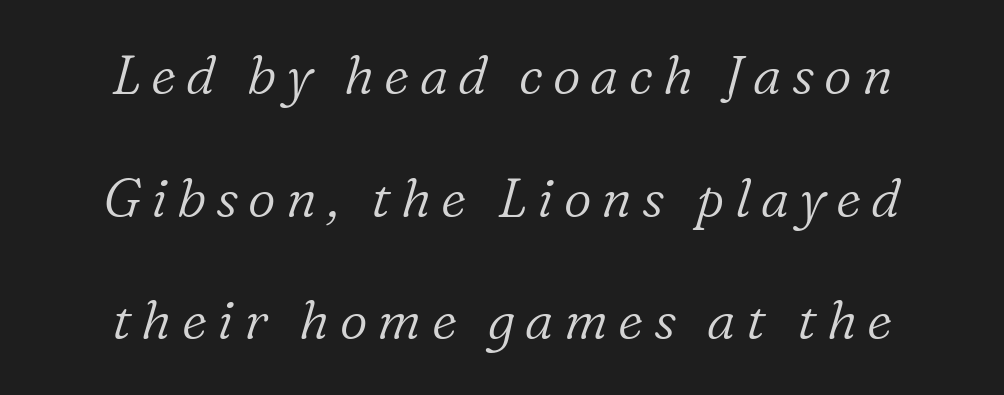
The image shows 54 px light serif type, italic (leaning right); set centered, loose line spacing (2.27x), not underlined; low stroke contrast and a medium x-height.
